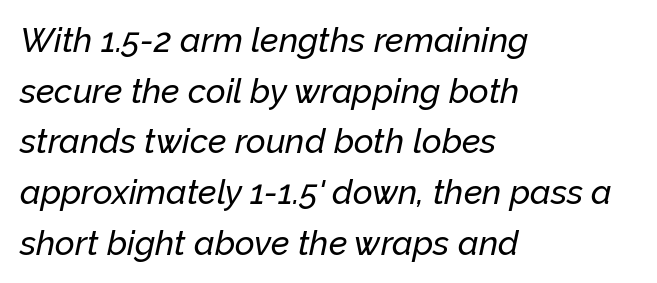
{"italic": "yes", "lean": "right", "slant_degrees": 12, "width": "normal", "stroke_contrast": "low", "x_height": "medium", "monospaced": "no", "underline": "no", "align": "left", "line_spacing": "normal", "line_spacing_ratio": 1.49, "letter_spacing": "normal", "letter_spacing_em": 0.0, "glyph_px": 34}
